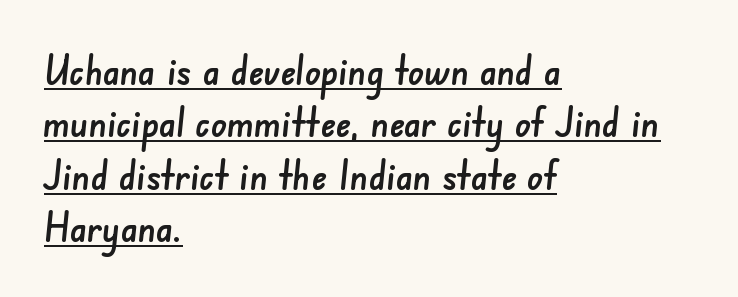
Underlined type. Honestly, the row spacing looks completely unremarkable. Each word holds together tightly as a unit, with standard inter-letter gaps. What kind of face is this? One without serifs — a sans.
